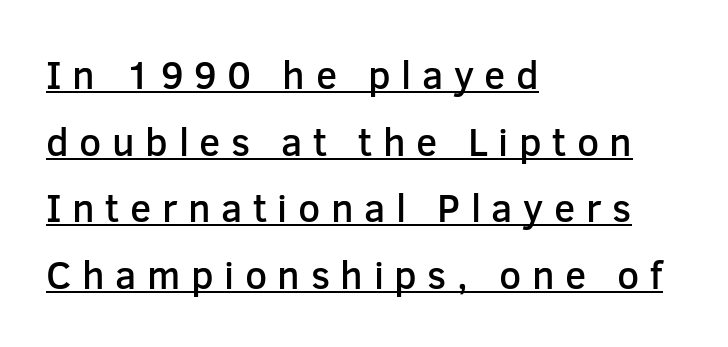
Alignment: flush left. Each letter keeps its own natural width here, so spacing adapts to shape. A continuous stroke trails under the words, as in a hyperlink. Set as a demibold, roughly 600 on the weight scale.
